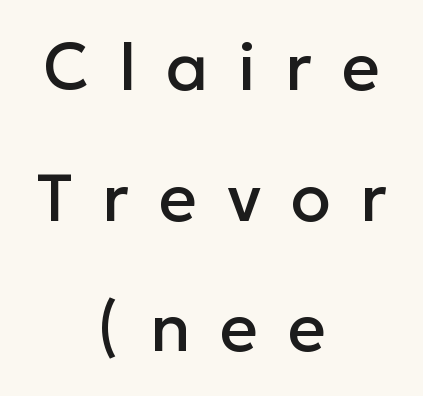
The image shows 66 px sans-serif type, upright; set centered, loose line spacing (1.98x), unusually wide letter spacing (+0.45 em), not underlined; low stroke contrast and a medium x-height.
